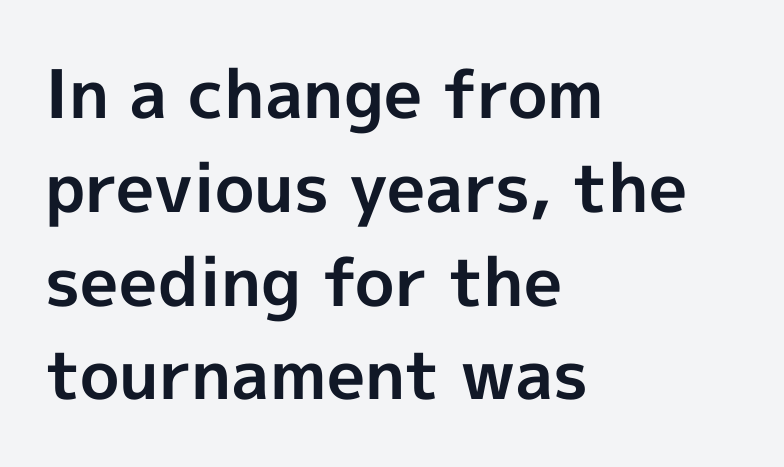
{"serif": "no", "italic": "no", "bold": "yes", "weight": "bold", "width": "normal", "x_height": "medium", "monospaced": "no", "underline": "no", "align": "left", "line_spacing": "normal", "line_spacing_ratio": 1.4, "letter_spacing": "normal", "letter_spacing_em": 0.0, "glyph_px": 67}
